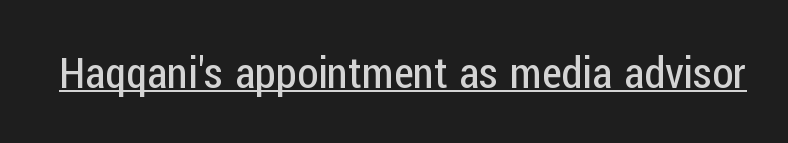
Character widths vary here, with narrow letters taking less room than wide ones. Characters remain perfectly vertical along every line. The passage shown is typeset with a sans-serif family. Does a line run under the words? Yes, clearly.
